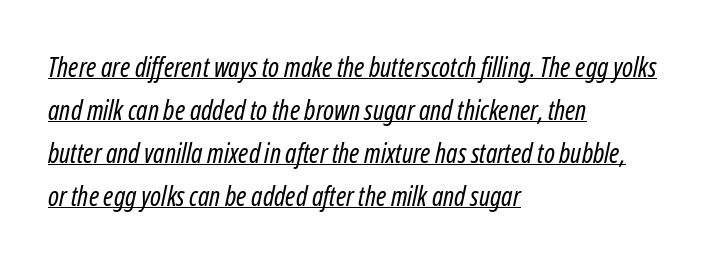
{"italic": "yes", "lean": "right", "slant_degrees": 12, "bold": "no", "underline": "yes", "align": "left", "line_spacing": "normal", "line_spacing_ratio": 1.59, "letter_spacing": "normal", "letter_spacing_em": 0.0, "glyph_px": 27}
